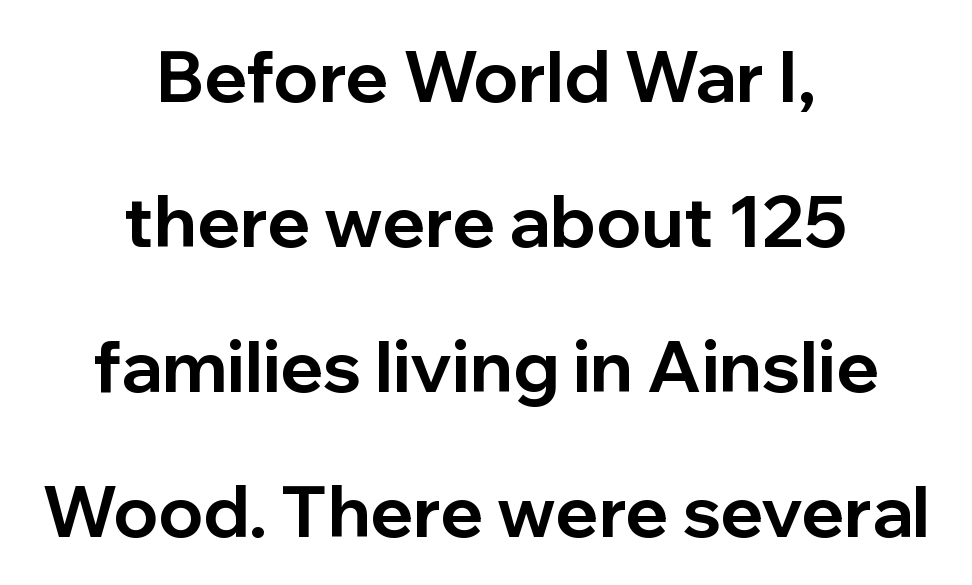
The image shows 71 px bold sans-serif type, upright; set centered, loose line spacing (2.04x), normal letter spacing, not underlined; low stroke contrast and a medium x-height.
